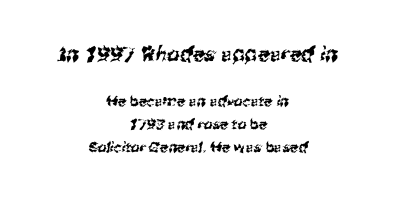
Q: Is the text underlined? A: No.
Q: How is the paragraph aligned? A: Centered.
Q: Is the spacing between letters normal or unusually wide? A: Normal.
Q: Is the spacing between lines tight, normal or loose? A: Normal.
Q: Which block of text is set in a larger size, the first (top) or the second (bottom)? A: The first (top) one.
